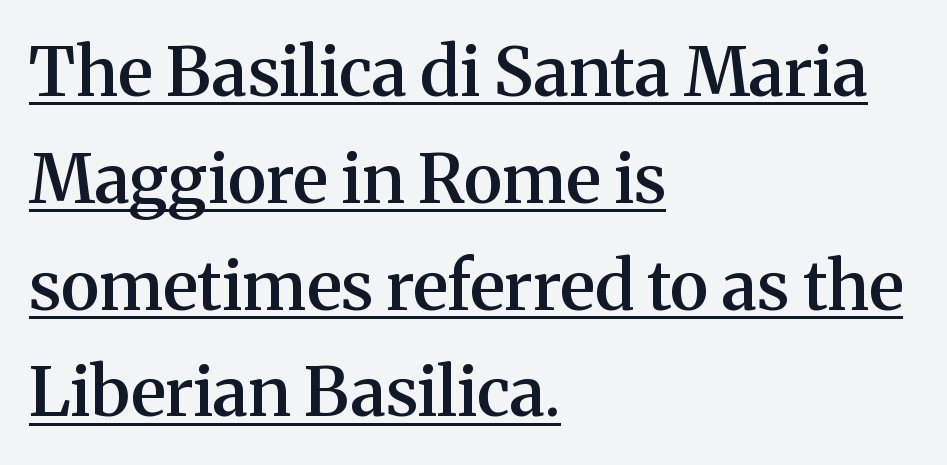
The face used here is rendered with its standard letterfit. I'd call this a serif setting — the letters wear small feet. The lines sit at an ordinary, default distance from one another. Notice how the stems are strictly vertical — no italics here. Stems and bowls a touch heavier than normal — semibold. A continuous stroke trails under the words, as in a hyperlink.
